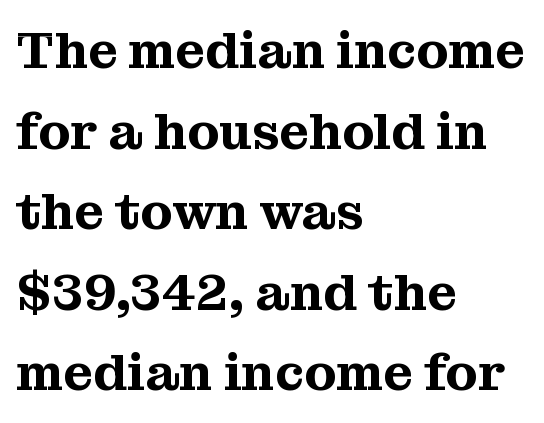
{"serif": "yes", "italic": "no", "width": "normal", "stroke_contrast": "medium", "x_height": "medium", "monospaced": "no", "underline": "no", "align": "left", "line_spacing": "normal", "line_spacing_ratio": 1.55, "letter_spacing": "normal", "letter_spacing_em": 0.0, "glyph_px": 52}
